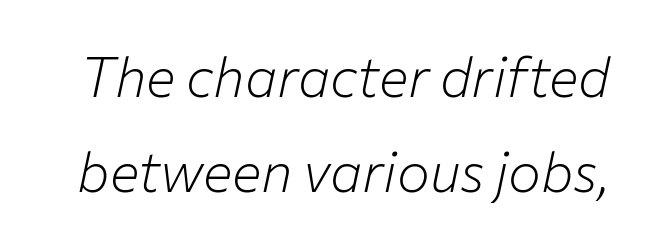
The image shows 55 px light type, italic (leaning right); set line spacing 1.72x, normal letter spacing, not underlined; low stroke contrast and a medium x-height.
